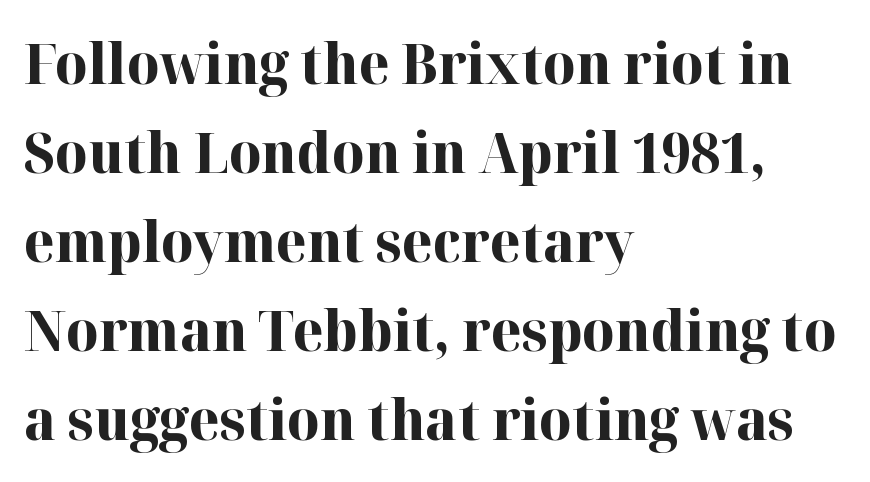
The specimen omits any rule beneath the text block's lines. The typesetter chose a ragged-right arrangement here. Weight: bold. Summary of vertical rhythm: regular, with standard interline spacing. The text was rendered using a seriffed face with decorative stroke endings. Is there any slant? The stems are plumb.
